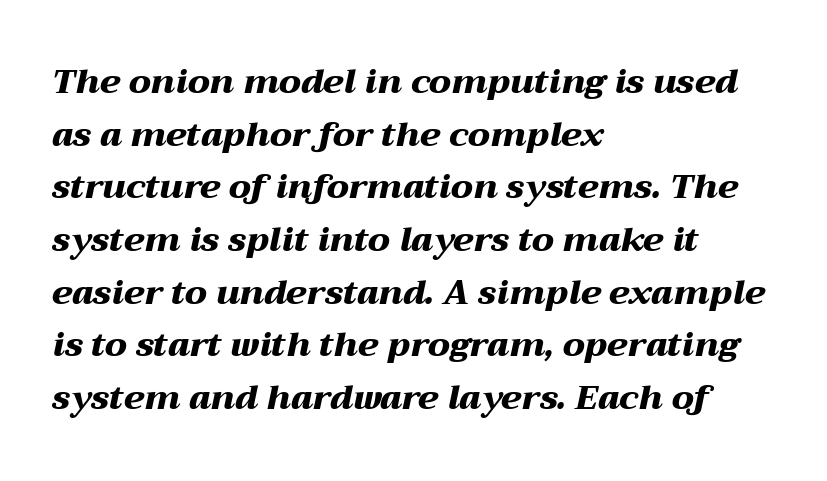
Alignment: flush left. Descenders hang freely into open space. Normally led — the rows are evenly, conventionally spaced. On the weight axis this lands at bold, roughly 700. Does the lettering tilt? It does — this is italic. The letterforms sit shoulder to shoulder at normal distance.
